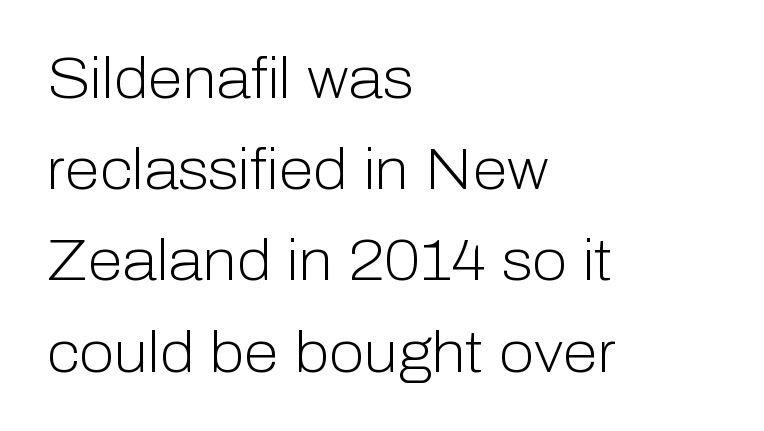
The image shows 57 px light sans-serif type, upright; set left-aligned, normal line spacing (1.6x), normal letter spacing, not underlined; low stroke contrast and a medium x-height.
